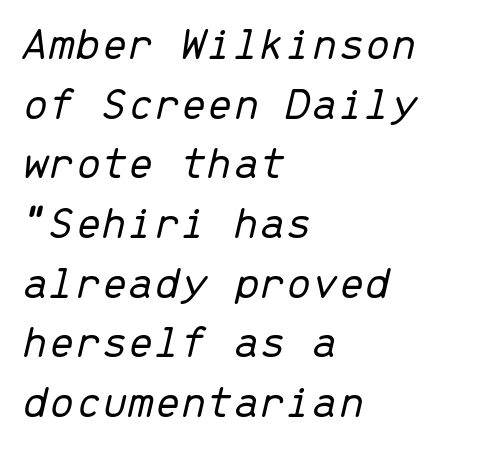
{"italic": "yes", "lean": "right", "slant_degrees": 13, "bold": "no", "weight": "light", "width": "normal", "stroke_contrast": "low", "x_height": "medium", "monospaced": "yes", "underline": "no", "align": "left", "line_spacing": "normal", "line_spacing_ratio": 1.27, "letter_spacing": "normal", "letter_spacing_em": 0.0, "glyph_px": 47}
